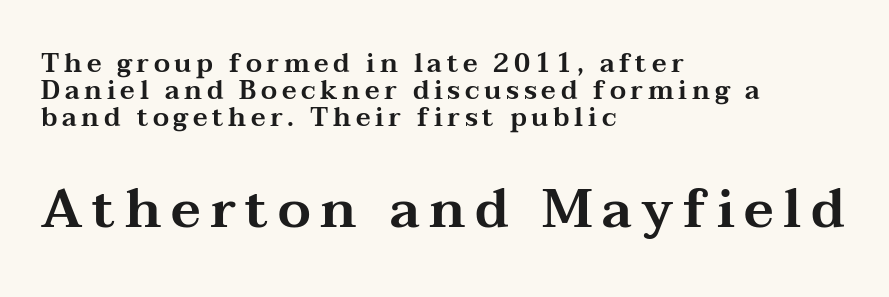
{"serif": "yes", "italic": "no", "width": "wide", "stroke_contrast": "medium", "x_height": "medium", "monospaced": "no", "underline": "no", "align": "left", "line_spacing": "tight", "line_spacing_ratio": 1.03, "larger_block": "second", "size_ratio": 2.04, "glyph_px": 53}
